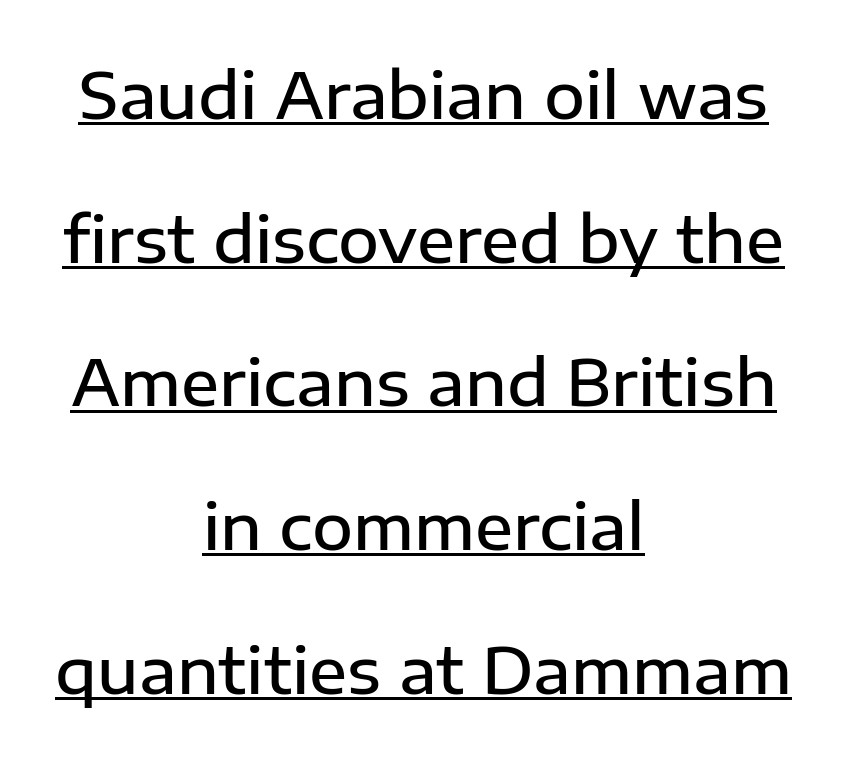
Note the varied advance widths — an 'i' is clearly narrower than an 'm'. A typesetter would call this leading open, well beyond the default. Which margin do the lines hug? Neither — every line sits in the middle. Every letter is mildly thick-stroked: semibold rather than bold. A typesetter would label this face a sans. Compared with undecorated copy, this sample adds a rule below the words.
